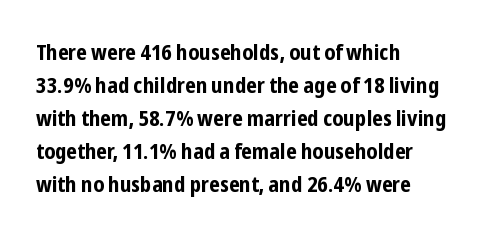
{"italic": "no", "bold": "yes", "underline": "no", "align": "left", "line_spacing": "normal", "line_spacing_ratio": 1.5, "letter_spacing": "normal", "letter_spacing_em": 0.0, "glyph_px": 22}
